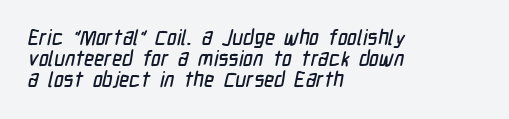
The horizontal fit of the characters is conventional and even. The compositor pushed each line to the left boundary. The vertical gap from one line to the next is small. Plain, unruled lines of type.
